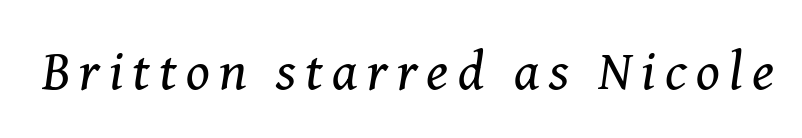
The image shows 55 px regular-weight serif type, italic (leaning right); set not underlined; medium stroke contrast and a medium x-height.
